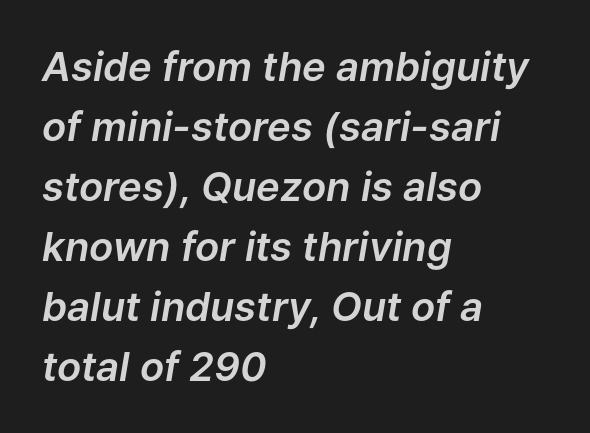
Q: Is the text italic (slanted)? A: Yes, it leans right by about 9 degrees.
Q: Is the text underlined? A: No.
Q: How is the paragraph aligned? A: Left-aligned.
Q: Is the spacing between letters normal or unusually wide? A: Normal.
Q: Is the spacing between lines tight, normal or loose? A: Normal.
Q: Width (condensed, normal, or wide)? A: Normal.
Q: Stroke contrast? A: Low.
Q: x-height? A: Medium.
Q: Monospaced? A: No.
